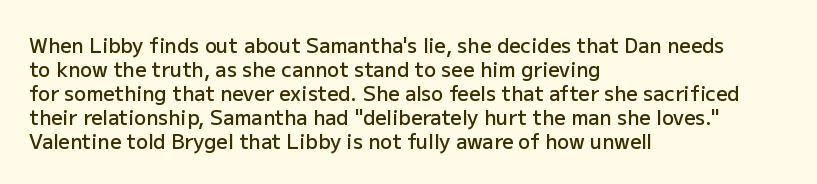
The image shows 20 px text type, upright; set left-aligned, line spacing 1.2x, normal letter spacing, not underlined.
